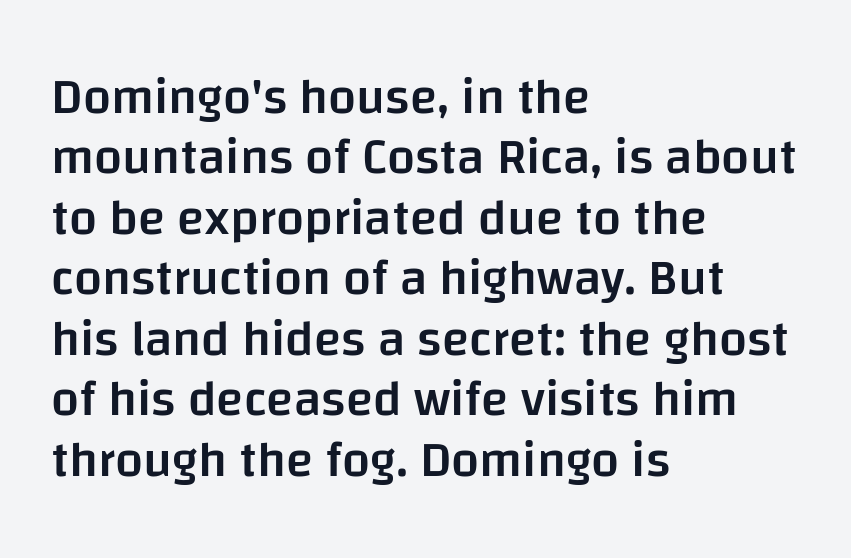
The rendering shows plain stroke endings on the letterforms — a sans-serif design. Between one letter and the next there's only the usual sliver of space. Horizontal alignment here is leftward, the default for most running prose. When letters stand straight like this, we call the style roman or upright. Heft: intermediate — a semibold. The strip under each line holds only bare page.
